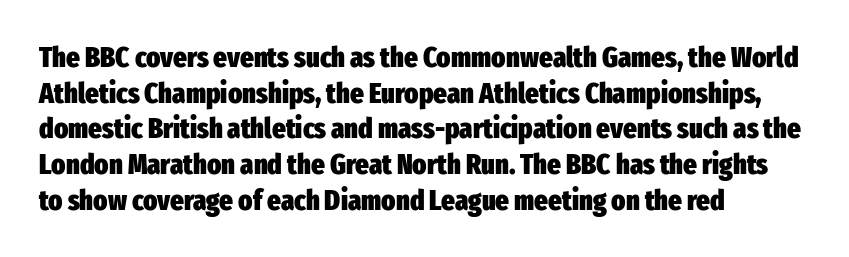
{"serif": "no", "italic": "no", "bold": "yes", "weight": "heavy", "width": "condensed", "stroke_contrast": "low", "x_height": "medium", "monospaced": "no", "underline": "no", "align": "left", "line_spacing_ratio": 1.23, "letter_spacing": "normal", "letter_spacing_em": 0.0, "glyph_px": 29}
